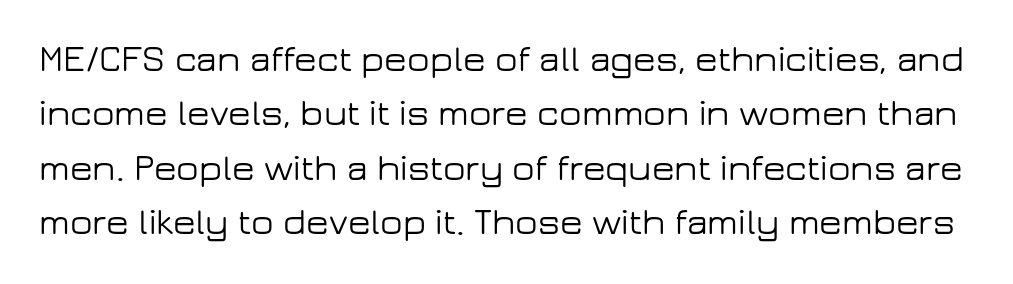
Q: Is the text italic (slanted)? A: No, it is upright.
Q: Is the typeface a serif or a sans-serif typeface? A: Sans-serif.
Q: Is the text underlined? A: No.
Q: Is the spacing between letters normal or unusually wide? A: Normal.
Q: Is the spacing between lines tight, normal or loose? A: Normal.
Q: Width (condensed, normal, or wide)? A: Wide.
Q: Stroke contrast? A: Low.
Q: x-height? A: Medium.
Q: Monospaced? A: No.
